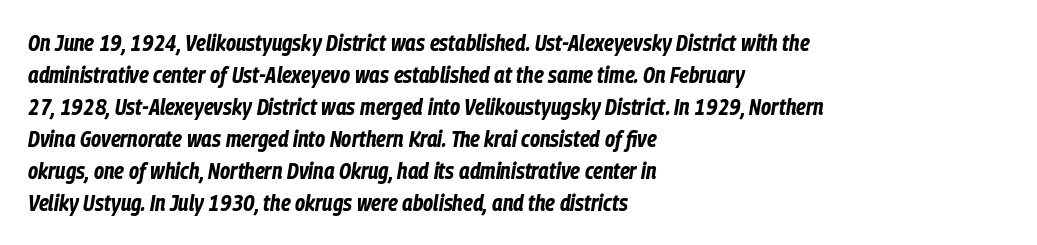
The image shows 23 px bold type, italic (leaning right); set left-aligned, normal line spacing (1.39x), normal letter spacing, not underlined.
